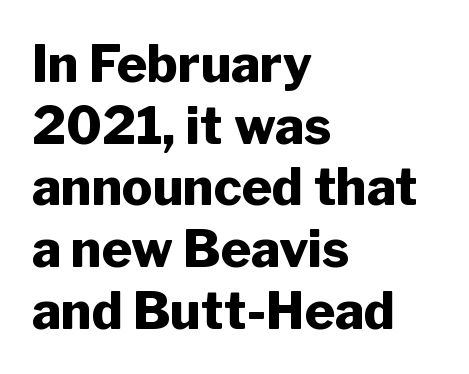
The image shows 51 px heavy sans-serif type, upright; set left-aligned, line spacing 1.21x, normal letter spacing, not underlined; low stroke contrast and a medium x-height.
